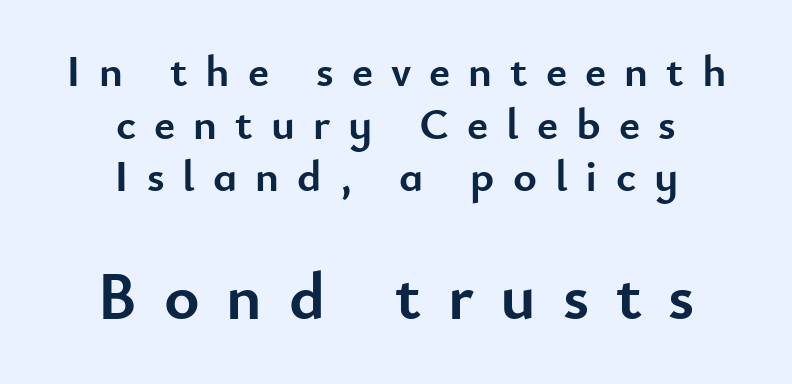
Proportional: the letters do not fall into vertical columns. The type family on display is of the sans-serif kind. Small over large — that's the arrangement of the two blocks here. Unlike italic type, these characters show no tilt at all.
